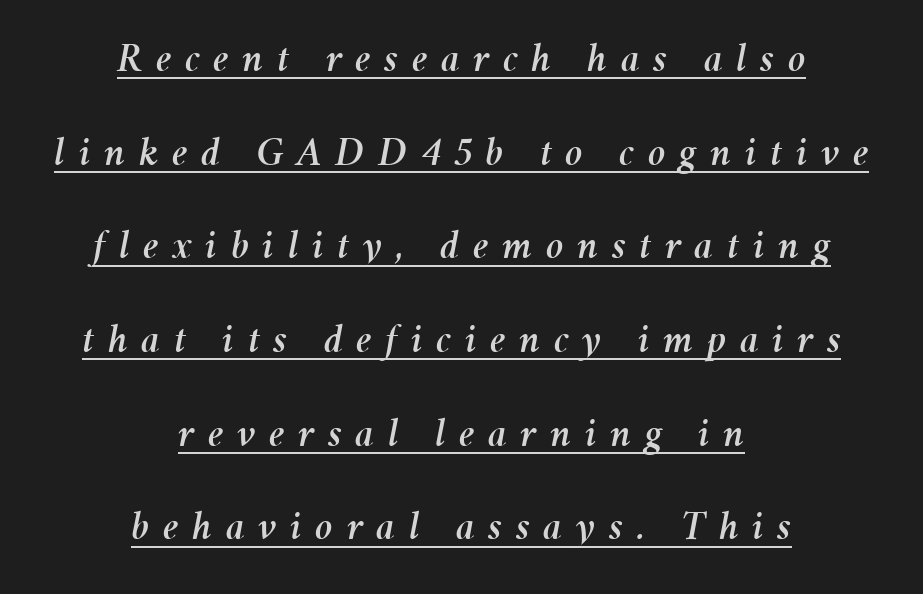
Q: Is the text italic (slanted)? A: Yes, it leans right by about 11 degrees.
Q: Is the text underlined? A: Yes.
Q: How is the paragraph aligned? A: Centered.
Q: Is the spacing between letters normal or unusually wide? A: Unusually wide.
Q: Is the spacing between lines tight, normal or loose? A: Loose.
Q: Width (condensed, normal, or wide)? A: Normal.
Q: Stroke contrast? A: Medium.
Q: x-height? A: Medium.
Q: Monospaced? A: No.
